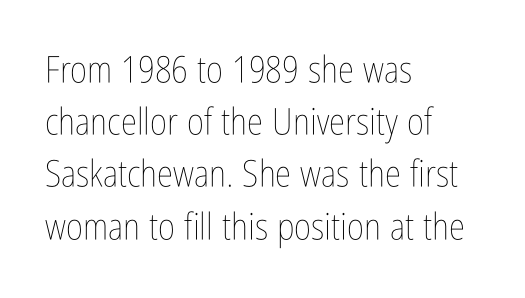
Q: Is the text bold? A: No.
Q: Is the text italic (slanted)? A: No, it is upright.
Q: Is the text underlined? A: No.
Q: How is the paragraph aligned? A: Left-aligned.
Q: Is the spacing between letters normal or unusually wide? A: Normal.
Q: Is the spacing between lines tight, normal or loose? A: Normal.
Q: Width (condensed, normal, or wide)? A: Condensed.
Q: Stroke contrast? A: Low.
Q: x-height? A: Medium.
Q: Monospaced? A: No.
